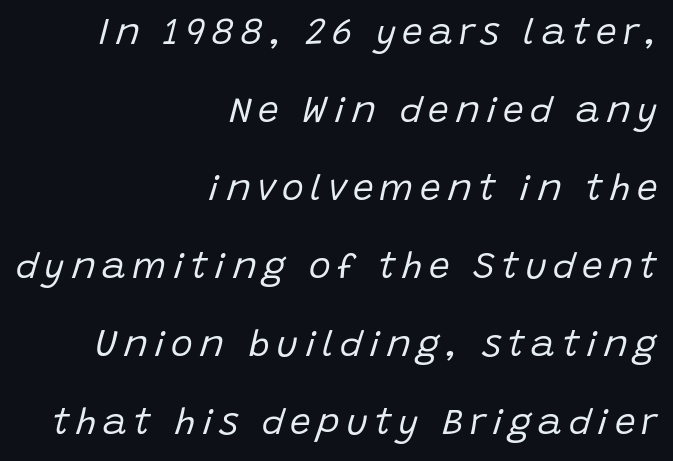
The image shows 37 px regular-weight type, italic (leaning right); set right-aligned, loose line spacing (2.11x), not underlined; low stroke contrast and a large x-height.
